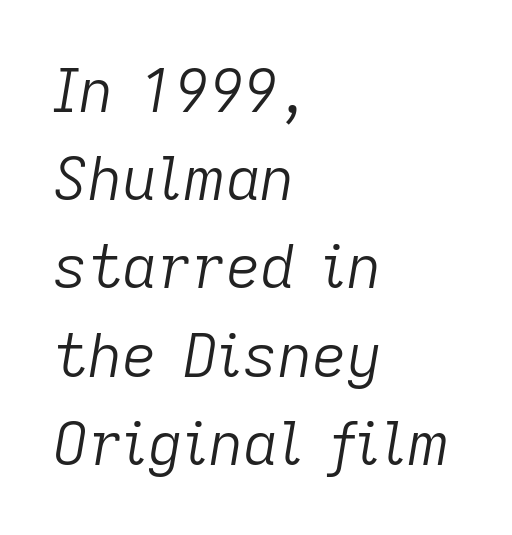
{"italic": "yes", "lean": "right", "slant_degrees": 9, "bold": "no", "weight": "light", "width": "normal", "stroke_contrast": "low", "x_height": "medium", "monospaced": "no", "underline": "no", "align": "left", "line_spacing": "normal", "line_spacing_ratio": 1.47, "letter_spacing": "normal", "letter_spacing_em": 0.0, "glyph_px": 60}
